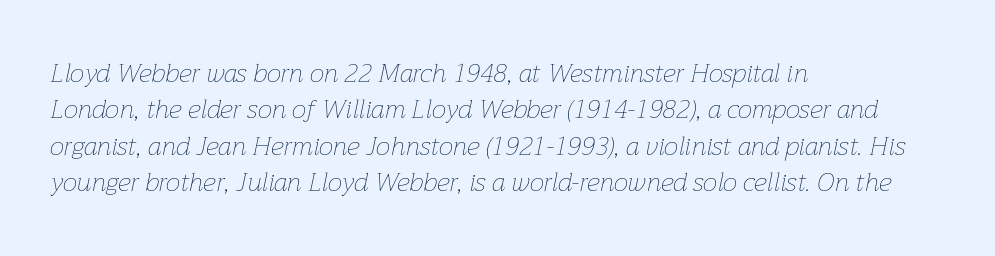
Q: Is the text bold? A: No.
Q: Is the text italic (slanted)? A: Yes, it leans right by about 12 degrees.
Q: Is the text underlined? A: No.
Q: How is the paragraph aligned? A: Left-aligned.
Q: Is the spacing between letters normal or unusually wide? A: Normal.
Q: Is the spacing between lines tight, normal or loose? A: Normal.
